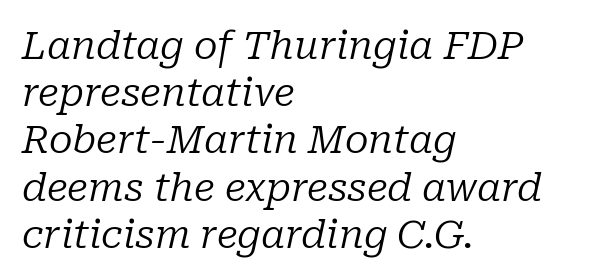
The image shows 39 px regular-weight serif type, italic (leaning right); set left-aligned, line spacing 1.21x, normal letter spacing, not underlined; low stroke contrast and a medium x-height.
